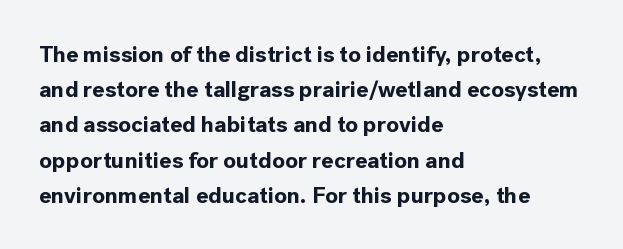
Q: Is the text bold? A: Yes.
Q: Is the text italic (slanted)? A: No, it is upright.
Q: Is the text underlined? A: No.
Q: How is the paragraph aligned? A: Left-aligned.
Q: Is the spacing between letters normal or unusually wide? A: Normal.
Q: Is the spacing between lines tight, normal or loose? A: Normal.
